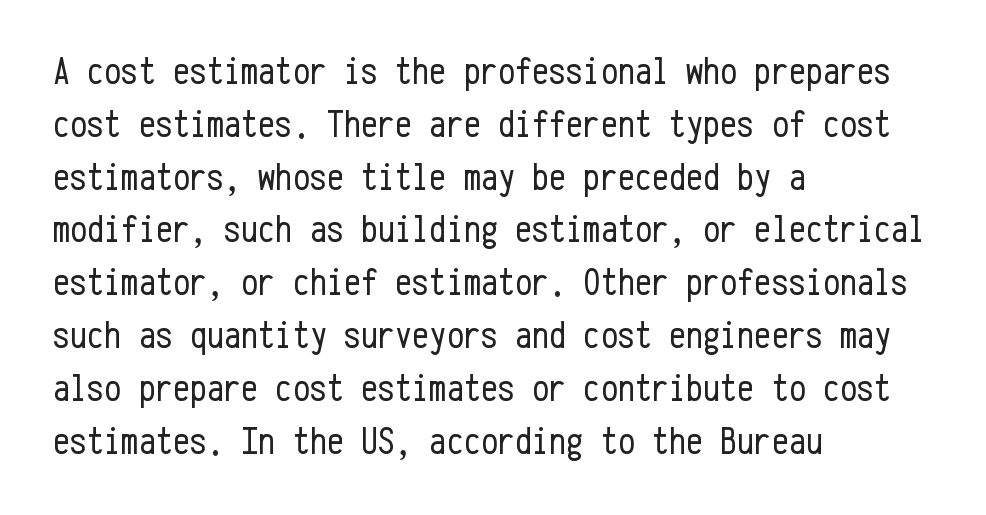
The zone under the glyphs is completely vacant. The passage shown is typeset with a sans-serif family. The typeface has the unassuming heft of standard copy or less. Note the uniform advance width — an 'i' takes as much space as an 'm'.
